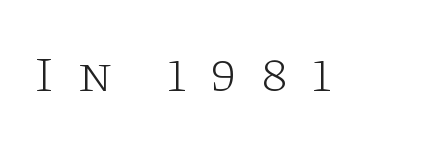
{"serif": "yes", "italic": "no", "bold": "no", "weight": "light", "width": "wide", "stroke_contrast": "low", "x_height": "large", "monospaced": "no", "underline": "no", "letter_spacing": "wide", "letter_spacing_em": 0.47, "glyph_px": 50}
